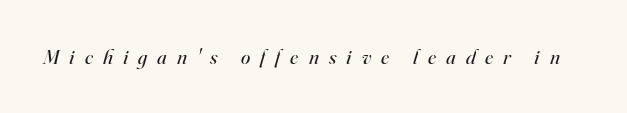
{"italic": "yes", "lean": "right", "slant_degrees": 16, "bold": "no", "underline": "no", "letter_spacing": "wide", "letter_spacing_em": 0.48, "glyph_px": 21}
